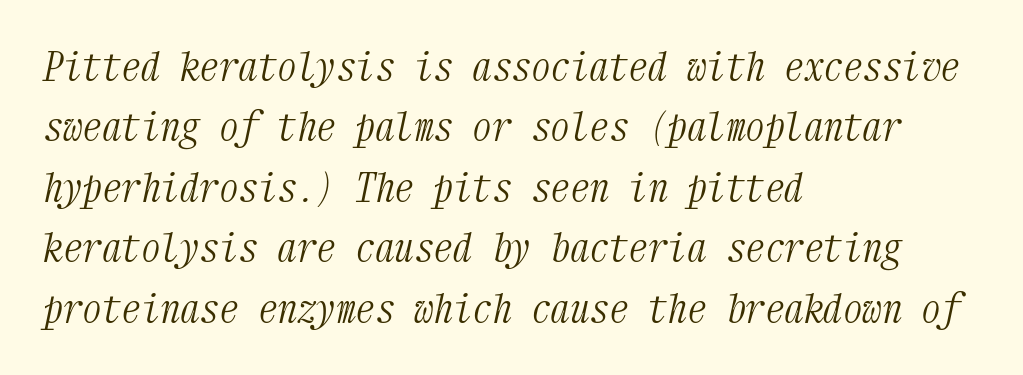
The image shows 39 px light, condensed serif type, italic (leaning right), monospaced; set left-aligned, normal line spacing (1.55x), normal letter spacing, not underlined; medium stroke contrast and a medium x-height.
